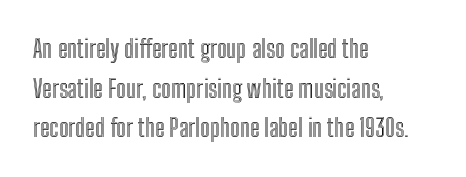
Q: Is the text italic (slanted)? A: No, it is upright.
Q: Is the text underlined? A: No.
Q: How is the paragraph aligned? A: Left-aligned.
Q: Is the spacing between letters normal or unusually wide? A: Normal.
Q: Is the spacing between lines tight, normal or loose? A: Normal.
